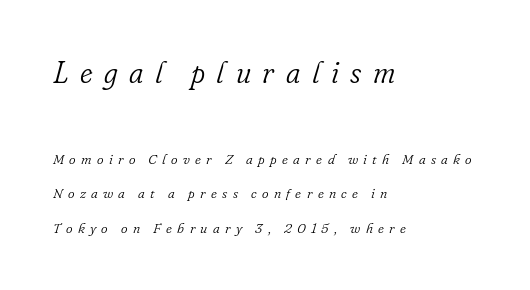
Q: Is the text bold? A: No.
Q: Is the text italic (slanted)? A: Yes, it leans right by about 16 degrees.
Q: Is the typeface a serif or a sans-serif typeface? A: Serif.
Q: Is the text underlined? A: No.
Q: How is the paragraph aligned? A: Left-aligned.
Q: Is the spacing between letters normal or unusually wide? A: Unusually wide.
Q: Is the spacing between lines tight, normal or loose? A: Loose.
Q: Which block of text is set in a larger size, the first (top) or the second (bottom)? A: The first (top) one.
Q: Width (condensed, normal, or wide)? A: Normal.
Q: Stroke contrast? A: Low.
Q: x-height? A: Small.
Q: Monospaced? A: No.
